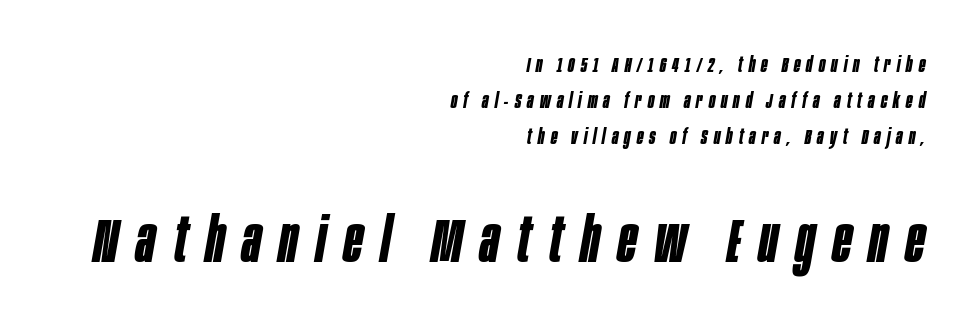
The image shows 62 px bold, condensed type, italic (leaning right); set right-aligned, line spacing 1.71x, unusually wide letter spacing (+0.29 em), not underlined; the second (bottom) block is 2.95x larger; low stroke contrast and a large x-height.
